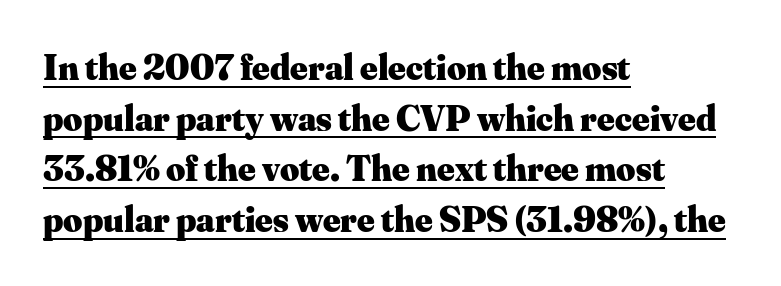
Q: Is the text bold? A: Yes.
Q: Is the text italic (slanted)? A: No, it is upright.
Q: Is the typeface a serif or a sans-serif typeface? A: Serif.
Q: Is the text underlined? A: Yes.
Q: How is the paragraph aligned? A: Left-aligned.
Q: Is the spacing between letters normal or unusually wide? A: Normal.
Q: Is the spacing between lines tight, normal or loose? A: Normal.
Q: Width (condensed, normal, or wide)? A: Normal.
Q: Stroke contrast? A: Medium.
Q: x-height? A: Small.
Q: Monospaced? A: No.
